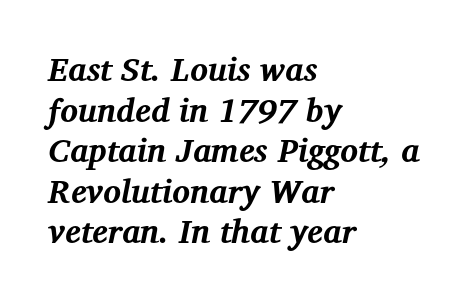
{"serif": "yes", "italic": "yes", "lean": "right", "slant_degrees": 12, "bold": "yes", "weight": "bold", "width": "normal", "stroke_contrast": "medium", "x_height": "medium", "monospaced": "no", "underline": "no", "align": "left", "line_spacing_ratio": 1.23, "letter_spacing": "normal", "letter_spacing_em": 0.0, "glyph_px": 33}
